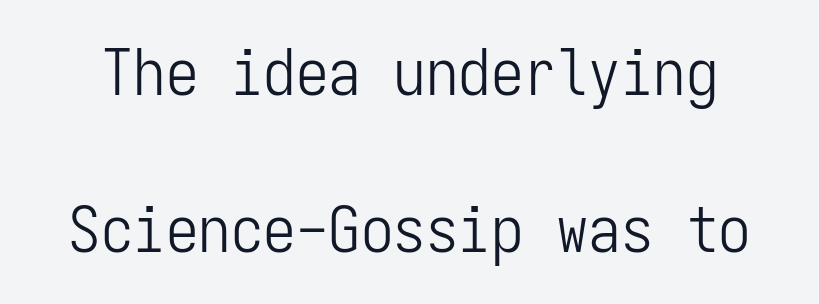
The image shows 65 px light, condensed sans-serif type, upright, monospaced; set loose line spacing (2.42x), normal letter spacing, not underlined; low stroke contrast and a medium x-height.
